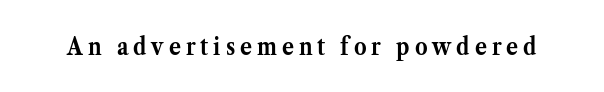
Q: Is the text bold? A: Yes.
Q: Is the text italic (slanted)? A: No, it is upright.
Q: Is the text underlined? A: No.
Q: Is the spacing between letters normal or unusually wide? A: Unusually wide.
